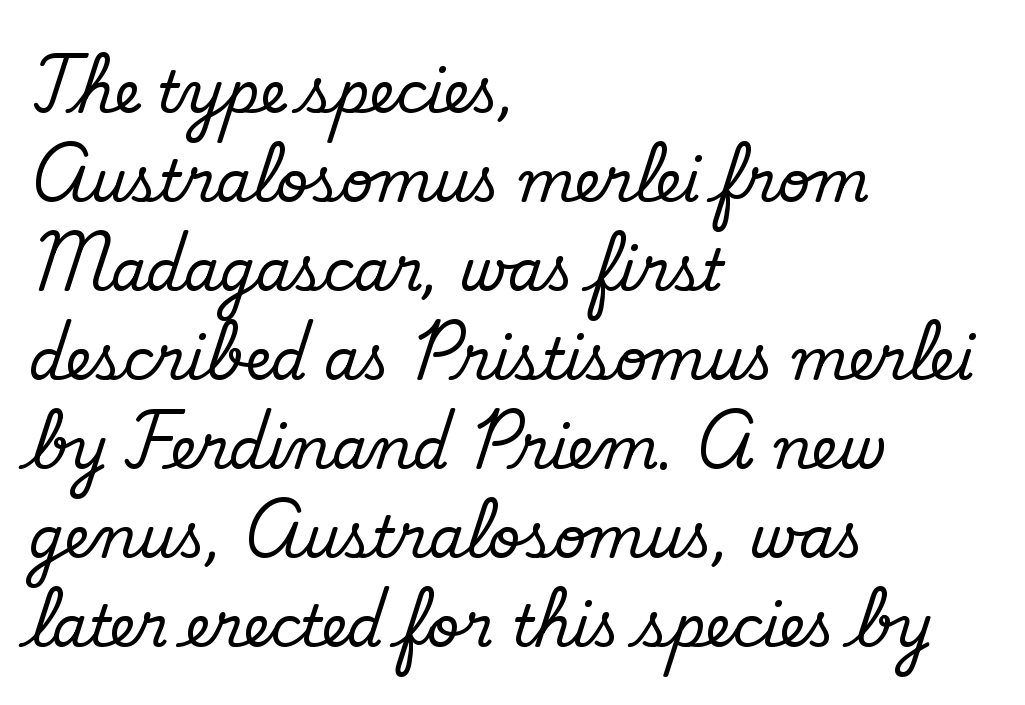
{"serif": "no", "bold": "no", "weight": "regular", "width": "normal", "stroke_contrast": "low", "x_height": "small", "monospaced": "no", "underline": "no", "align": "left", "line_spacing": "normal", "line_spacing_ratio": 1.56, "letter_spacing": "normal", "letter_spacing_em": 0.0, "glyph_px": 57}
